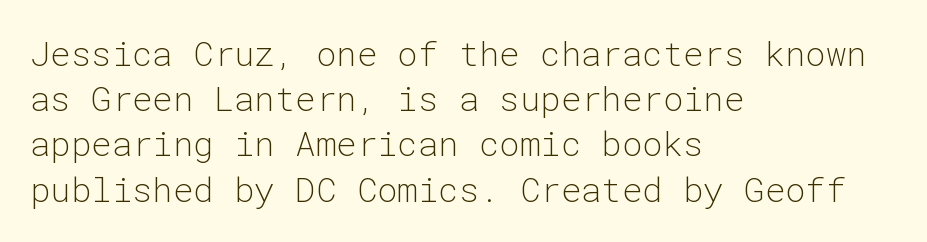
Q: Is the text bold? A: No.
Q: Is the text italic (slanted)? A: No, it is upright.
Q: Is the typeface a serif or a sans-serif typeface? A: Sans-serif.
Q: Is the text underlined? A: No.
Q: How is the paragraph aligned? A: Left-aligned.
Q: Is the spacing between letters normal or unusually wide? A: Normal.
Q: Is the spacing between lines tight, normal or loose? A: Normal.
Q: Width (condensed, normal, or wide)? A: Normal.
Q: Stroke contrast? A: Low.
Q: x-height? A: Medium.
Q: Monospaced? A: Yes.
